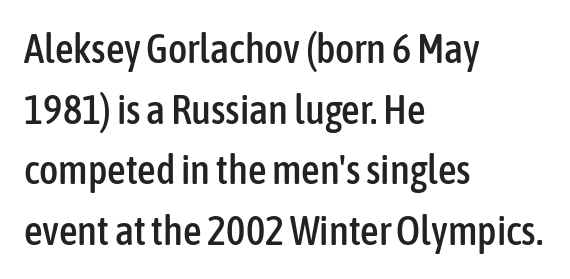
Q: Is the text italic (slanted)? A: No, it is upright.
Q: Is the typeface a serif or a sans-serif typeface? A: Sans-serif.
Q: Is the text underlined? A: No.
Q: How is the paragraph aligned? A: Left-aligned.
Q: Is the spacing between letters normal or unusually wide? A: Normal.
Q: Is the spacing between lines tight, normal or loose? A: Normal.
Q: Width (condensed, normal, or wide)? A: Condensed.
Q: Stroke contrast? A: Low.
Q: x-height? A: Medium.
Q: Monospaced? A: No.
